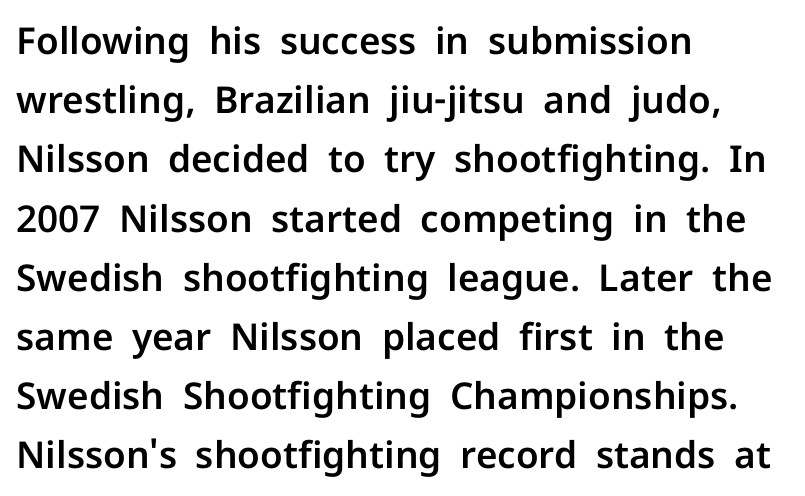
The image shows 37 px sans-serif type, upright; set left-aligned, normal line spacing (1.6x), normal letter spacing, not underlined; low stroke contrast and a medium x-height.
